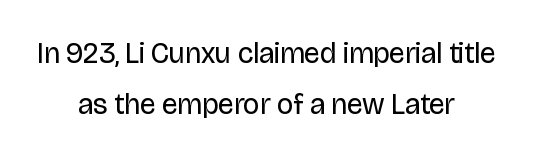
The image shows 29 px regular-weight sans-serif type, upright; set centered, line spacing 1.75x, normal letter spacing, not underlined; low stroke contrast and a large x-height.
